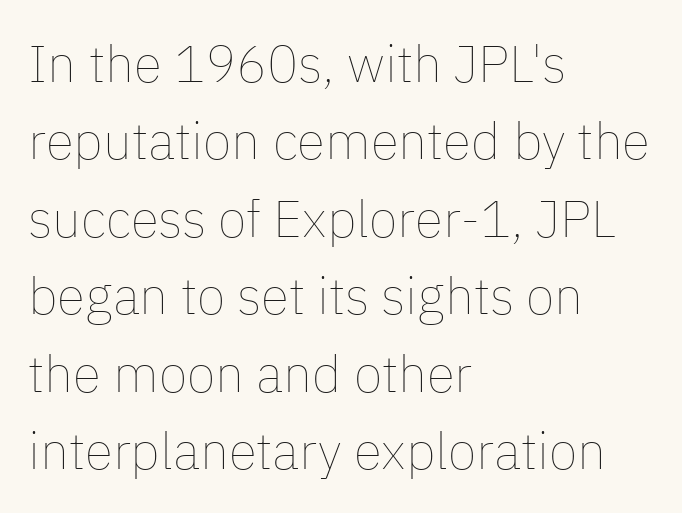
The letterforms sit shoulder to shoulder at normal distance. Any mark beneath the type? The region is blank. A light-to-regular cut is what we see here. The paragraph has a hard left edge and a soft right edge.
